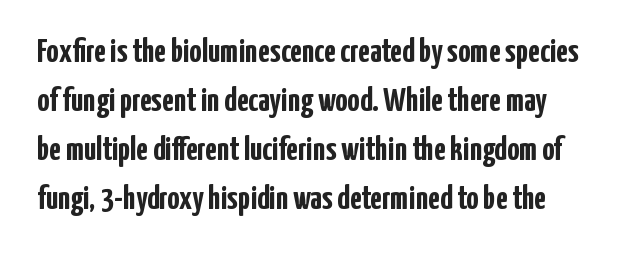
Each new line begins a customary step beneath the previous one. The typesetting leans heavy: a genuine bold. Varying glyph widths throughout — classic text-font behaviour. To sum up the face: it is a sans, with no serifs. Does the lettering tilt? It doesn't — this is upright. Each word holds together tightly as a unit, with standard inter-letter gaps.
